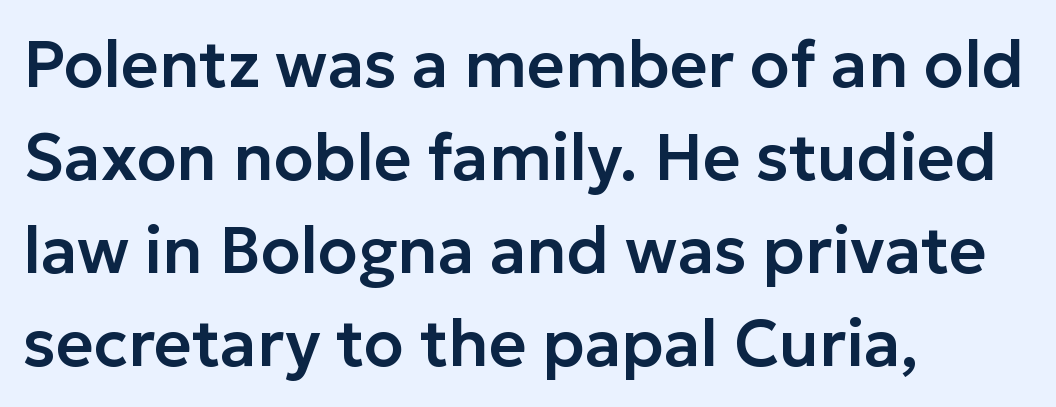
{"serif": "no", "italic": "no", "width": "normal", "stroke_contrast": "low", "x_height": "medium", "monospaced": "no", "underline": "no", "align": "left", "line_spacing": "normal", "line_spacing_ratio": 1.43, "letter_spacing": "normal", "letter_spacing_em": 0.0, "glyph_px": 65}
